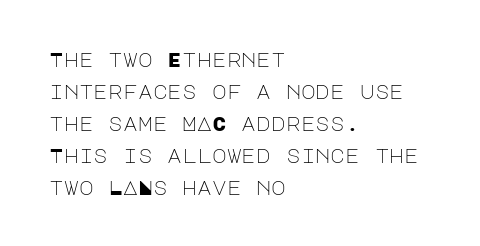
Q: Is the text bold? A: No.
Q: Is the text italic (slanted)? A: No, it is upright.
Q: Is the text underlined? A: No.
Q: How is the paragraph aligned? A: Left-aligned.
Q: Is the spacing between letters normal or unusually wide? A: Normal.
Q: Is the spacing between lines tight, normal or loose? A: Normal.
